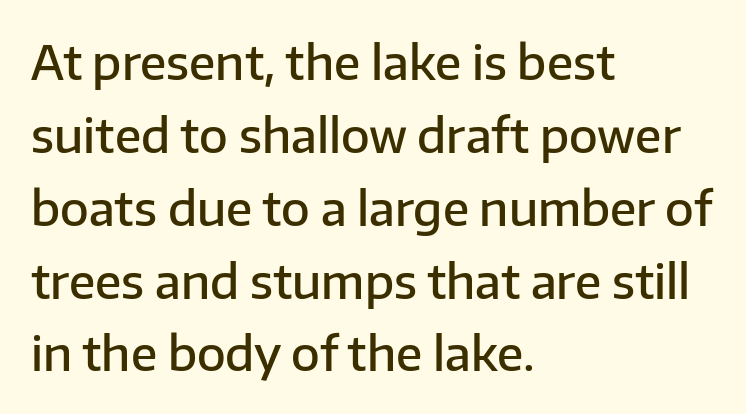
{"serif": "no", "italic": "no", "bold": "semi", "weight": "semibold", "width": "normal", "stroke_contrast": "low", "x_height": "medium", "monospaced": "no", "underline": "no", "align": "left", "line_spacing": "normal", "line_spacing_ratio": 1.55, "letter_spacing": "normal", "letter_spacing_em": 0.0, "glyph_px": 47}
